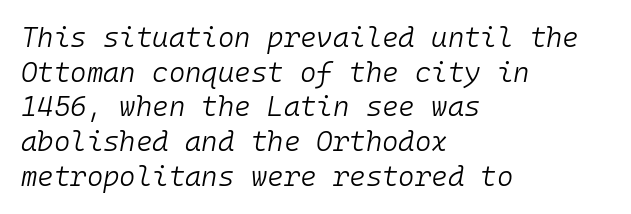
The image shows 28 px light type, italic (leaning right), monospaced; set left-aligned, line spacing 1.24x, normal letter spacing, not underlined; low stroke contrast and a medium x-height.
